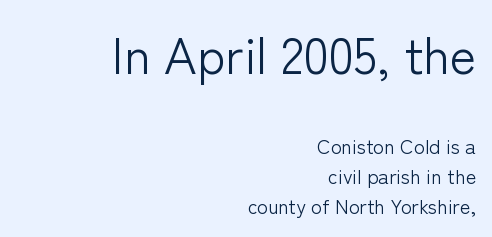
{"serif": "no", "italic": "no", "bold": "no", "weight": "light", "width": "normal", "stroke_contrast": "low", "x_height": "medium", "monospaced": "no", "underline": "no", "align": "right", "line_spacing": "normal", "line_spacing_ratio": 1.49, "letter_spacing": "normal", "letter_spacing_em": 0.0, "larger_block": "first", "size_ratio": 2.5, "glyph_px": 50}
